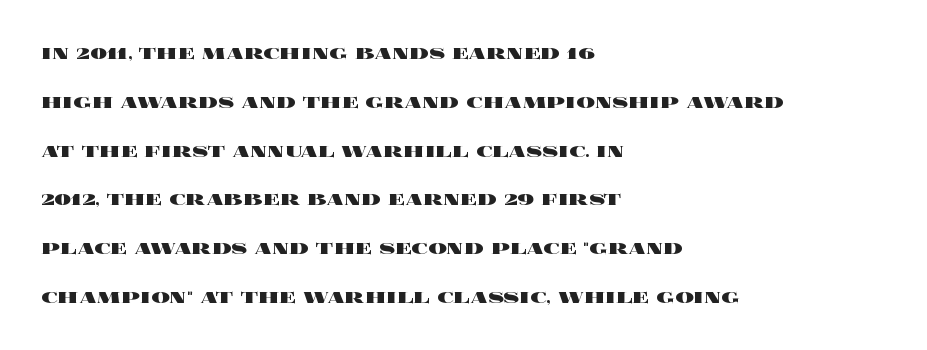
{"italic": "no", "bold": "yes", "underline": "no", "align": "left", "line_spacing": "loose", "line_spacing_ratio": 2.12, "letter_spacing": "normal", "letter_spacing_em": 0.0, "glyph_px": 23}
